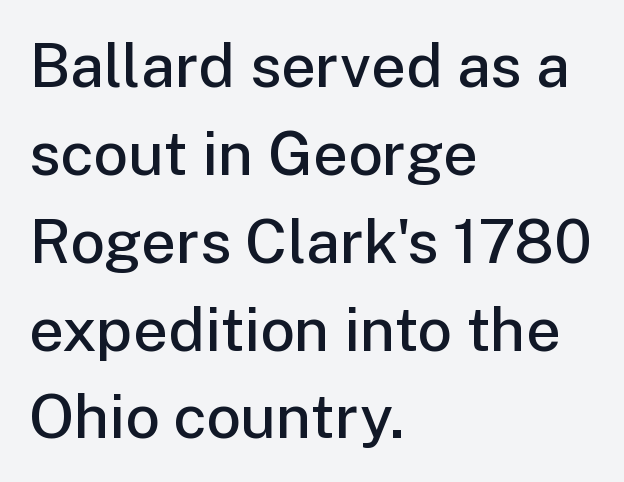
Q: Is the text bold? A: Semi-bold.
Q: Is the text italic (slanted)? A: No, it is upright.
Q: Is the typeface a serif or a sans-serif typeface? A: Sans-serif.
Q: Is the text underlined? A: No.
Q: How is the paragraph aligned? A: Left-aligned.
Q: Is the spacing between letters normal or unusually wide? A: Normal.
Q: Is the spacing between lines tight, normal or loose? A: Normal.
Q: Width (condensed, normal, or wide)? A: Normal.
Q: Stroke contrast? A: Low.
Q: x-height? A: Medium.
Q: Monospaced? A: No.
